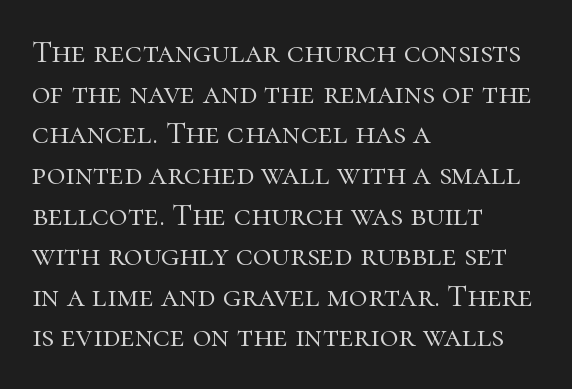
The space beneath each line is pristine and unruled. Compared with typical body copy, the letter spacing here is the same. Note: serifs present on the glyphs. The setting favours the left margin, as ordinary paragraphs usually do.
